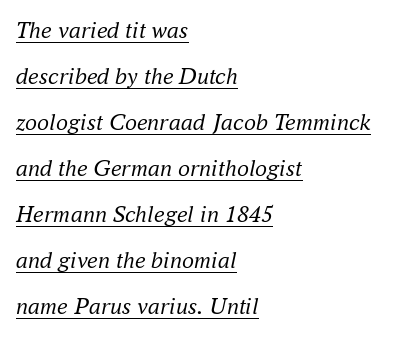
The image shows 24 px text type, italic (leaning right); set left-aligned, loose line spacing (1.92x), normal letter spacing, underlined.
